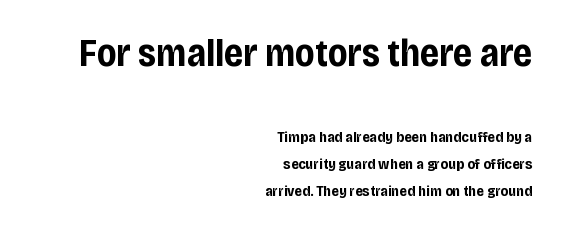
{"serif": "no", "italic": "no", "bold": "yes", "weight": "bold", "width": "condensed", "stroke_contrast": "low", "x_height": "large", "monospaced": "no", "underline": "no", "align": "right", "line_spacing_ratio": 1.79, "letter_spacing": "normal", "letter_spacing_em": 0.0, "larger_block": "first", "size_ratio": 2.53, "glyph_px": 38}
